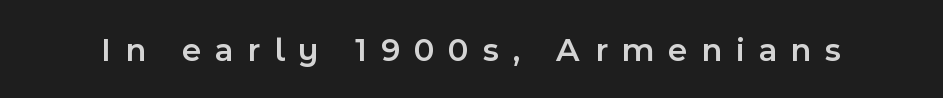
{"serif": "no", "italic": "no", "bold": "semi", "weight": "semibold", "width": "normal", "x_height": "medium", "monospaced": "no", "underline": "no", "letter_spacing": "wide", "letter_spacing_em": 0.4, "glyph_px": 34}
